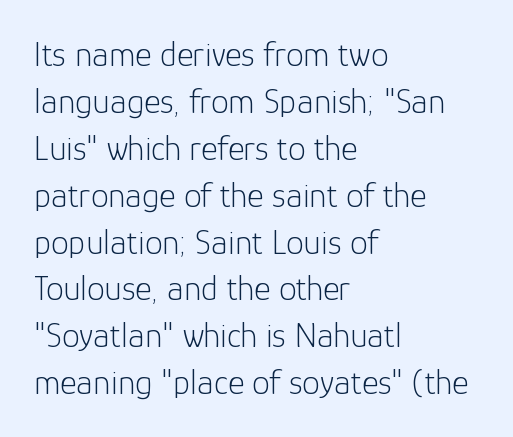
Q: Is the text bold? A: No.
Q: Is the text italic (slanted)? A: No, it is upright.
Q: Is the typeface a serif or a sans-serif typeface? A: Sans-serif.
Q: Is the text underlined? A: No.
Q: How is the paragraph aligned? A: Left-aligned.
Q: Is the spacing between letters normal or unusually wide? A: Normal.
Q: Is the spacing between lines tight, normal or loose? A: Normal.
Q: Width (condensed, normal, or wide)? A: Normal.
Q: Stroke contrast? A: Low.
Q: x-height? A: Medium.
Q: Monospaced? A: No.
